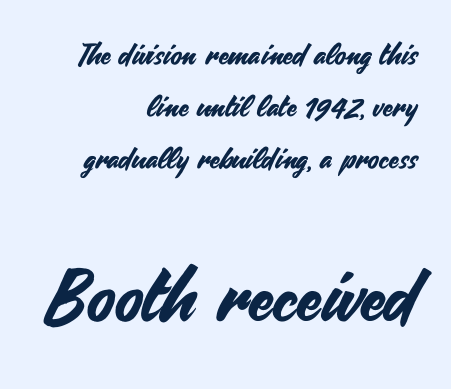
Q: Is the text italic (slanted)? A: Yes.
Q: Is the typeface a serif or a sans-serif typeface? A: Sans-serif.
Q: Is the text underlined? A: No.
Q: How is the paragraph aligned? A: Right-aligned.
Q: Is the spacing between letters normal or unusually wide? A: Normal.
Q: Which block of text is set in a larger size, the first (top) or the second (bottom)? A: The second (bottom) one.
Q: Width (condensed, normal, or wide)? A: Normal.
Q: Stroke contrast? A: Medium.
Q: x-height? A: Small.
Q: Monospaced? A: No.
